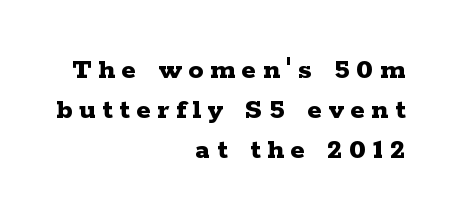
The words here are not underlined. The gaps between neighbouring characters are conspicuously large. Set as a true bold cut, around the 700 mark. Notice how the stems are strictly vertical — no italics here. Where is the straight margin? On the right. Classification — serif.
